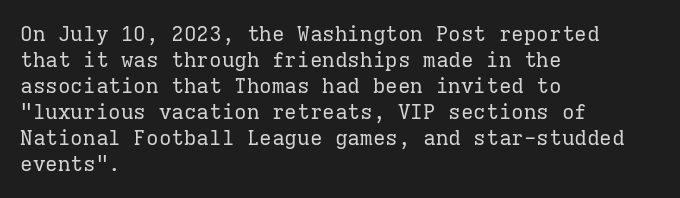
Q: Is the text bold? A: No.
Q: Is the text italic (slanted)? A: No, it is upright.
Q: Is the text underlined? A: No.
Q: How is the paragraph aligned? A: Left-aligned.
Q: Is the spacing between letters normal or unusually wide? A: Normal.
